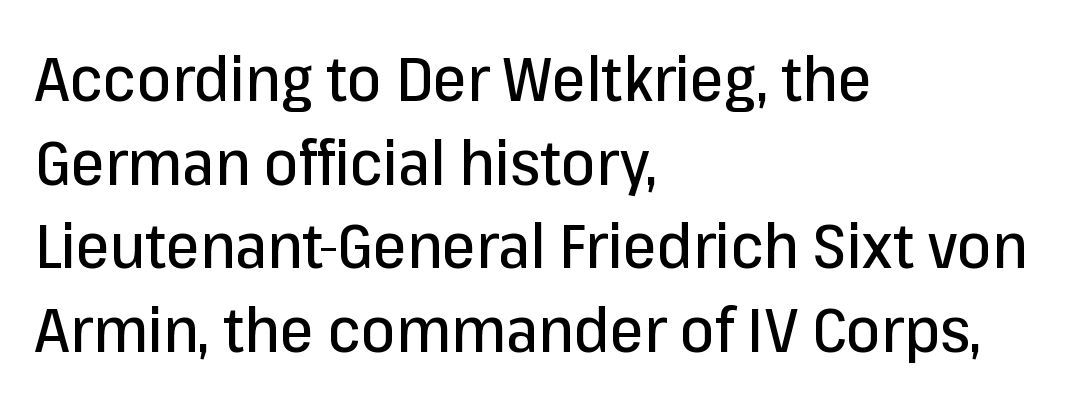
{"serif": "no", "italic": "no", "width": "normal", "stroke_contrast": "low", "x_height": "medium", "monospaced": "no", "underline": "no", "align": "left", "line_spacing": "normal", "line_spacing_ratio": 1.37, "letter_spacing": "normal", "letter_spacing_em": 0.0, "glyph_px": 61}
